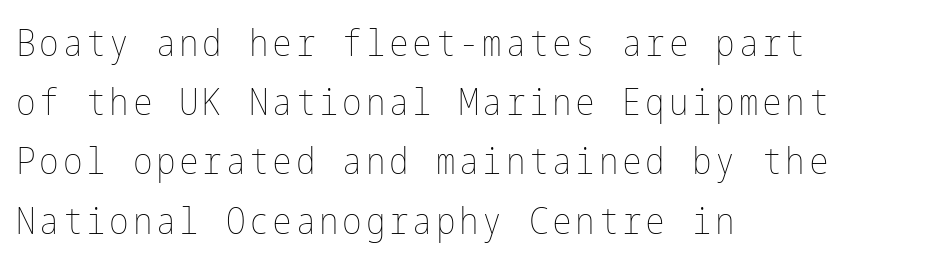
How would I describe the line gaps? Plain and ordinary. No chunkiness to these letters — they're not bold. Words float on clear page, feet unadorned. The typography opts for an upright posture over an oblique one.
